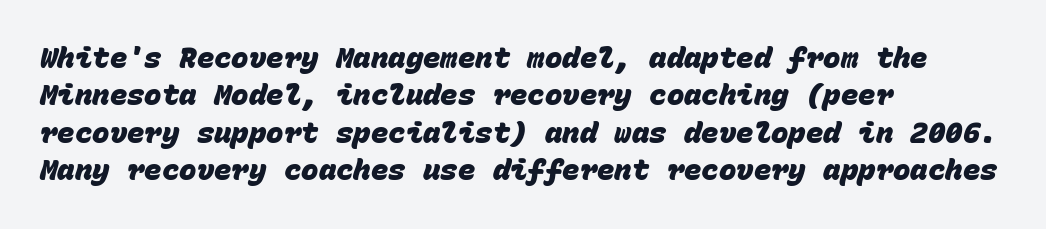
Q: Is the text bold? A: Yes.
Q: Is the typeface a serif or a sans-serif typeface? A: Sans-serif.
Q: Is the text underlined? A: No.
Q: How is the paragraph aligned? A: Left-aligned.
Q: Is the spacing between letters normal or unusually wide? A: Normal.
Q: Is the spacing between lines tight, normal or loose? A: Normal.
Q: Width (condensed, normal, or wide)? A: Normal.
Q: Stroke contrast? A: Low.
Q: x-height? A: Large.
Q: Monospaced? A: Yes.
